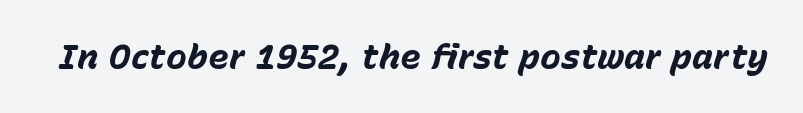
{"italic": "yes", "lean": "right", "slant_degrees": 15, "bold": "yes", "weight": "bold", "width": "normal", "stroke_contrast": "low", "x_height": "medium", "monospaced": "no", "underline": "no", "letter_spacing": "normal", "letter_spacing_em": 0.0, "glyph_px": 35}
